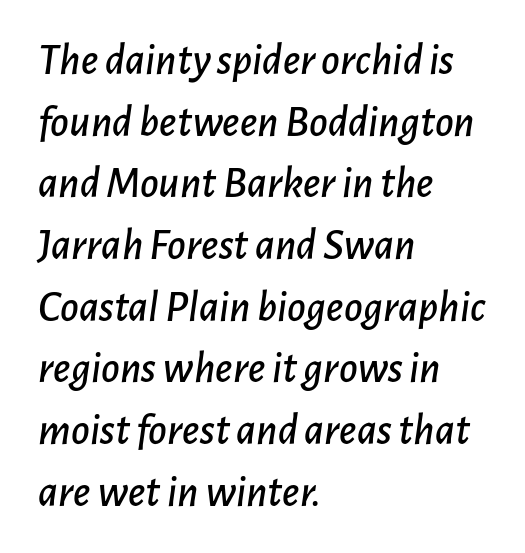
Q: Is the text italic (slanted)? A: Yes, it leans right by about 7 degrees.
Q: Is the text underlined? A: No.
Q: How is the paragraph aligned? A: Left-aligned.
Q: Is the spacing between letters normal or unusually wide? A: Normal.
Q: Is the spacing between lines tight, normal or loose? A: Normal.
Q: Width (condensed, normal, or wide)? A: Normal.
Q: Stroke contrast? A: Low.
Q: x-height? A: Medium.
Q: Monospaced? A: No.
